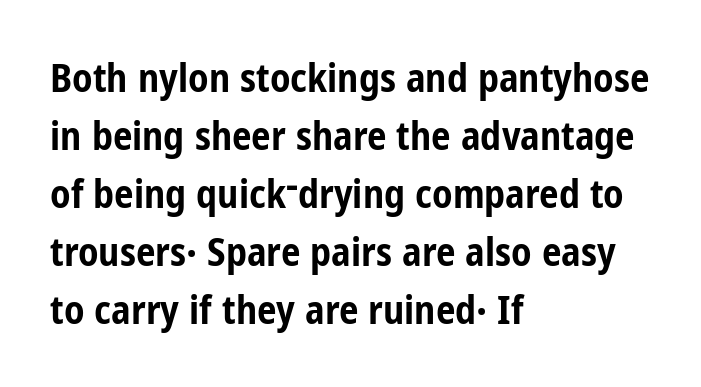
Q: Is the text bold? A: Yes.
Q: Is the text italic (slanted)? A: No, it is upright.
Q: Is the typeface a serif or a sans-serif typeface? A: Sans-serif.
Q: Is the text underlined? A: No.
Q: How is the paragraph aligned? A: Left-aligned.
Q: Is the spacing between letters normal or unusually wide? A: Normal.
Q: Is the spacing between lines tight, normal or loose? A: Normal.
Q: Width (condensed, normal, or wide)? A: Condensed.
Q: Stroke contrast? A: Low.
Q: x-height? A: Medium.
Q: Monospaced? A: No.
